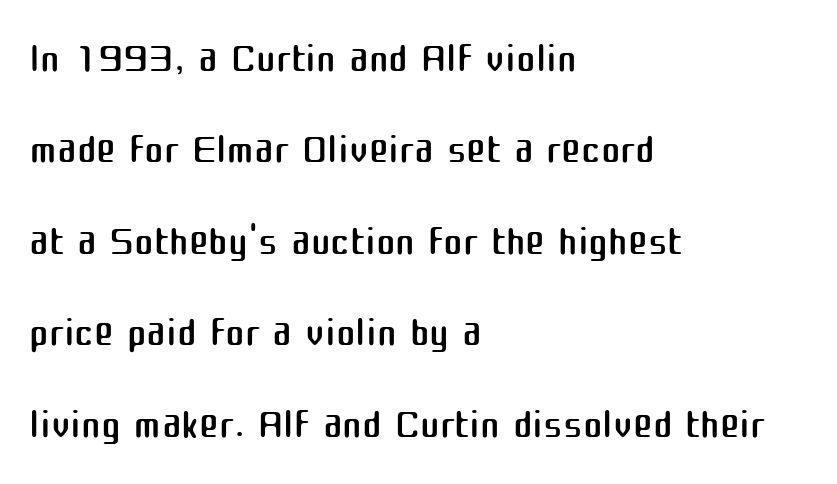
Q: Is the text bold? A: No.
Q: Is the text italic (slanted)? A: No, it is upright.
Q: Is the typeface a serif or a sans-serif typeface? A: Sans-serif.
Q: Is the text underlined? A: No.
Q: How is the paragraph aligned? A: Left-aligned.
Q: Is the spacing between letters normal or unusually wide? A: Normal.
Q: Is the spacing between lines tight, normal or loose? A: Normal.
Q: Width (condensed, normal, or wide)? A: Normal.
Q: Stroke contrast? A: Medium.
Q: x-height? A: Medium.
Q: Monospaced? A: No.
